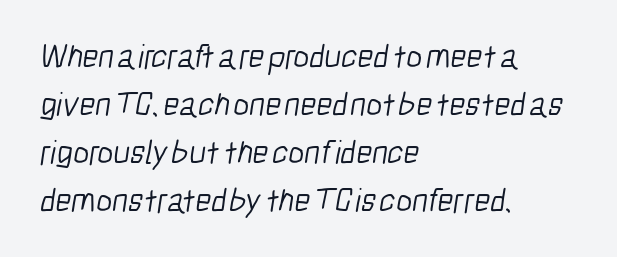
Nobody drew a line under any word here. You could not count columns in this text — the font is proportionally spaced. Successive baselines arrive at the customary interval. Heaviness? Minimal to ordinary, like unemphasized prose.
